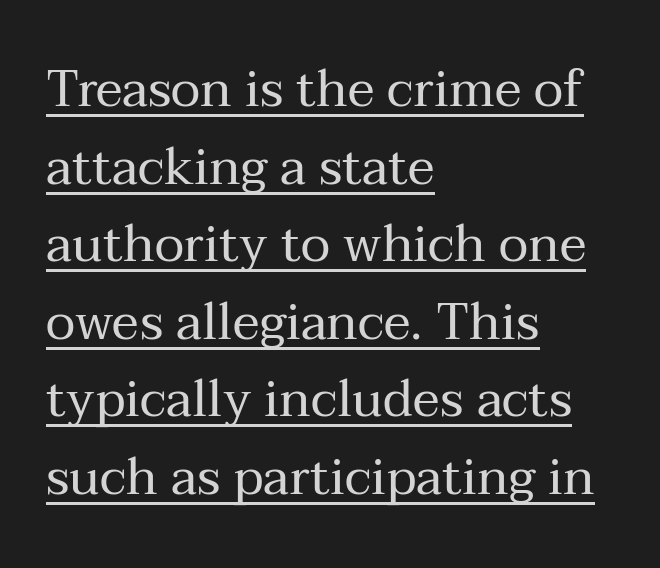
{"serif": "yes", "italic": "no", "bold": "no", "weight": "regular", "width": "normal", "stroke_contrast": "medium", "x_height": "medium", "monospaced": "no", "underline": "yes", "align": "left", "line_spacing": "normal", "line_spacing_ratio": 1.52, "letter_spacing": "normal", "letter_spacing_em": 0.0, "glyph_px": 51}
